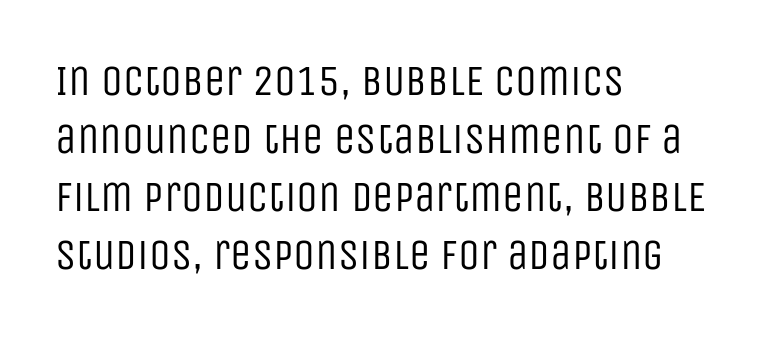
{"serif": "no", "italic": "no", "bold": "no", "weight": "regular", "width": "condensed", "stroke_contrast": "low", "x_height": "large", "monospaced": "no", "underline": "no", "align": "left", "line_spacing": "normal", "line_spacing_ratio": 1.35, "letter_spacing": "normal", "letter_spacing_em": 0.0, "glyph_px": 43}
